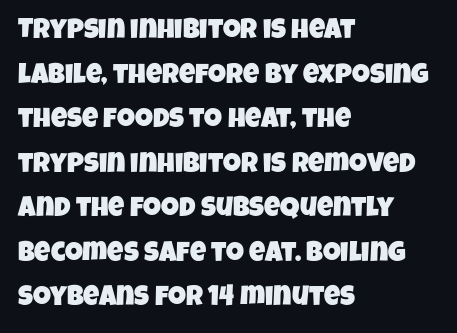
{"serif": "no", "width": "condensed", "stroke_contrast": "low", "x_height": "large", "monospaced": "no", "underline": "no", "align": "left", "line_spacing": "normal", "line_spacing_ratio": 1.59, "letter_spacing": "normal", "letter_spacing_em": 0.0, "glyph_px": 28}
